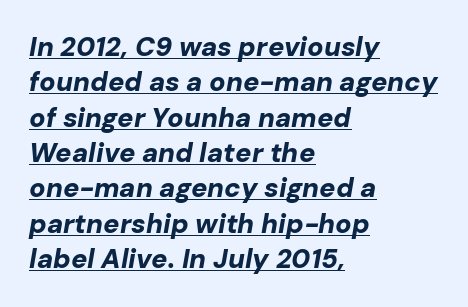
Q: Is the text bold? A: Yes.
Q: Is the text italic (slanted)? A: Yes, it leans right by about 10 degrees.
Q: Is the text underlined? A: Yes.
Q: How is the paragraph aligned? A: Left-aligned.
Q: Is the spacing between letters normal or unusually wide? A: Normal.
Q: Is the spacing between lines tight, normal or loose? A: Normal.
